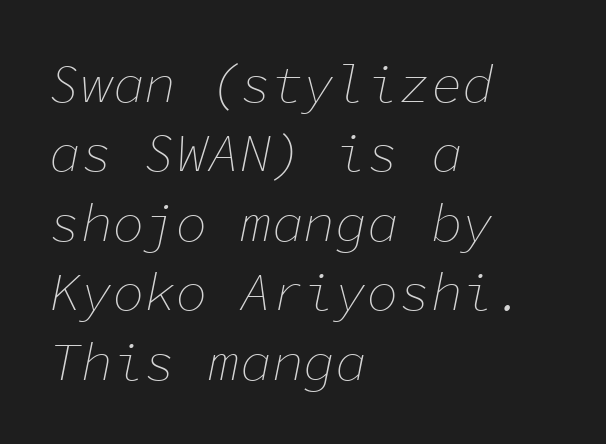
Q: Is the text bold? A: No.
Q: Is the text italic (slanted)? A: Yes, it leans right by about 11 degrees.
Q: Is the text underlined? A: No.
Q: How is the paragraph aligned? A: Left-aligned.
Q: Is the spacing between letters normal or unusually wide? A: Normal.
Q: Is the spacing between lines tight, normal or loose? A: Normal.
Q: Width (condensed, normal, or wide)? A: Normal.
Q: Stroke contrast? A: Low.
Q: x-height? A: Medium.
Q: Monospaced? A: Yes.
